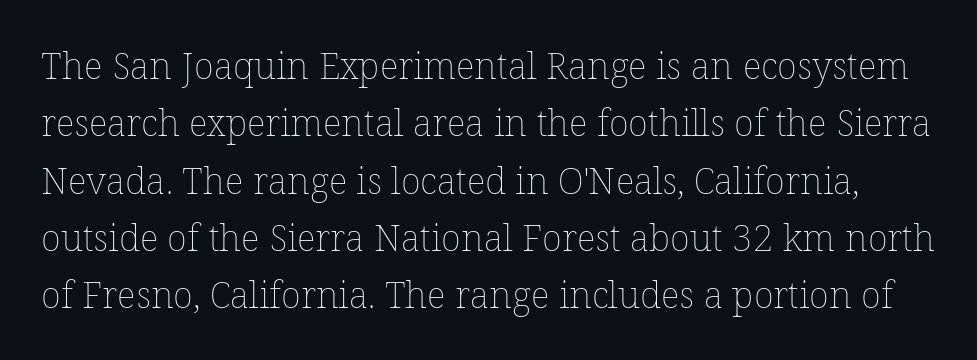
Q: Is the text bold? A: No.
Q: Is the text italic (slanted)? A: No, it is upright.
Q: Is the text underlined? A: No.
Q: Is the spacing between letters normal or unusually wide? A: Normal.
Q: Is the spacing between lines tight, normal or loose? A: Normal.
Q: Width (condensed, normal, or wide)? A: Normal.
Q: Stroke contrast? A: Low.
Q: x-height? A: Medium.
Q: Monospaced? A: No.
